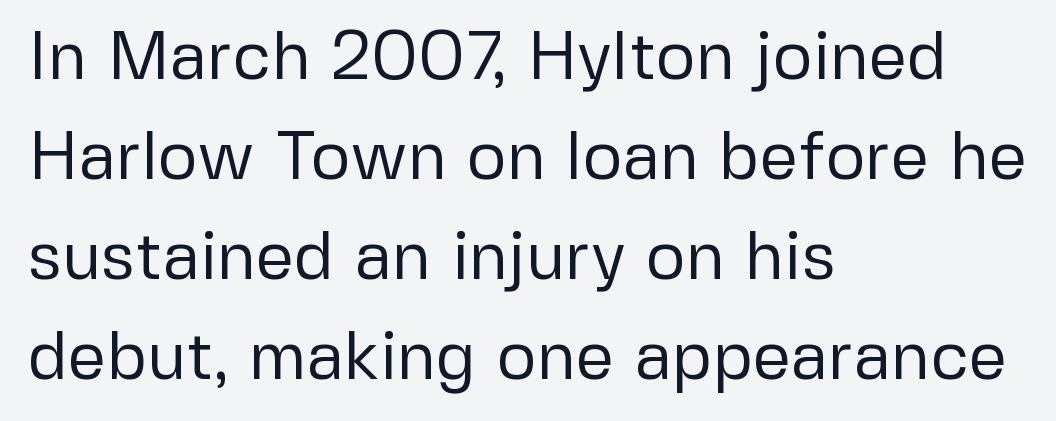
{"serif": "no", "italic": "no", "bold": "no", "weight": "regular", "width": "normal", "stroke_contrast": "low", "x_height": "medium", "monospaced": "no", "underline": "no", "align": "left", "line_spacing": "normal", "line_spacing_ratio": 1.47, "letter_spacing": "normal", "letter_spacing_em": 0.0, "glyph_px": 68}
